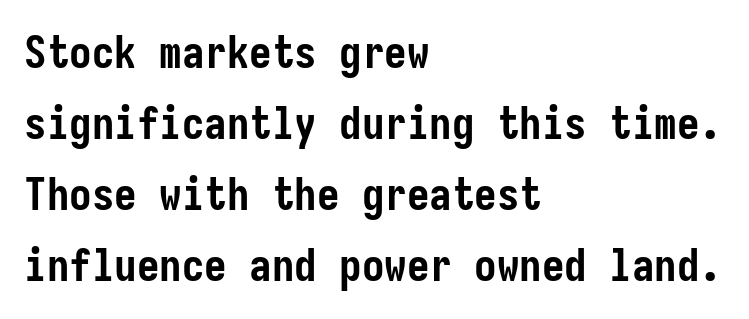
Q: Is the text bold? A: Yes.
Q: Is the text italic (slanted)? A: No, it is upright.
Q: Is the typeface a serif or a sans-serif typeface? A: Sans-serif.
Q: Is the text underlined? A: No.
Q: How is the paragraph aligned? A: Left-aligned.
Q: Is the spacing between letters normal or unusually wide? A: Normal.
Q: Is the spacing between lines tight, normal or loose? A: Normal.
Q: Width (condensed, normal, or wide)? A: Condensed.
Q: Stroke contrast? A: Low.
Q: x-height? A: Medium.
